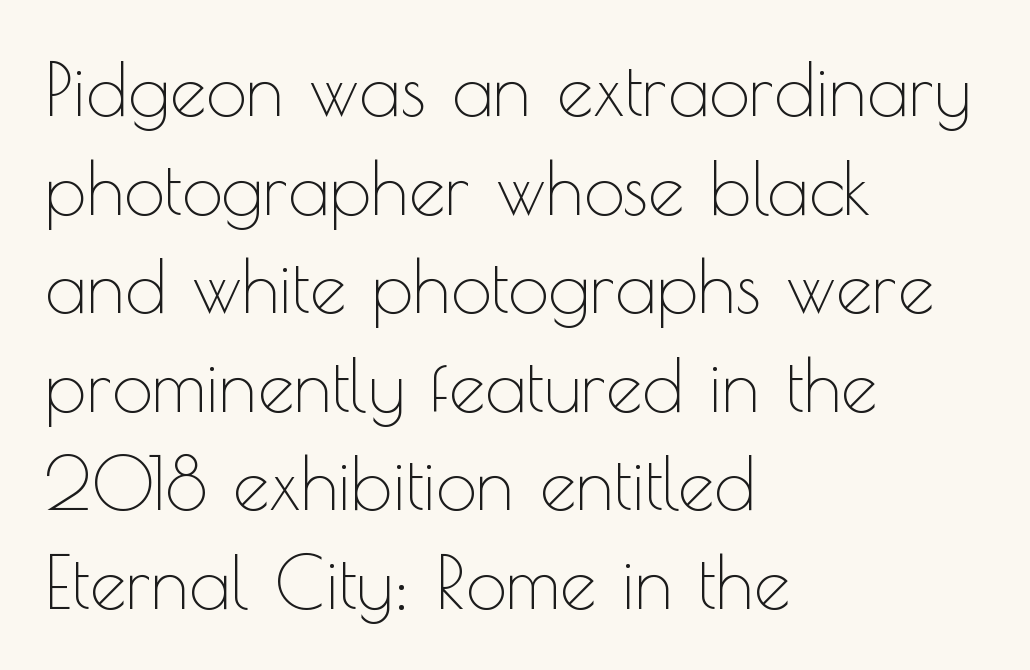
{"serif": "no", "italic": "no", "bold": "no", "weight": "thin", "width": "normal", "x_height": "small", "monospaced": "no", "underline": "no", "align": "left", "line_spacing": "normal", "line_spacing_ratio": 1.35, "letter_spacing": "normal", "letter_spacing_em": 0.0, "glyph_px": 73}
